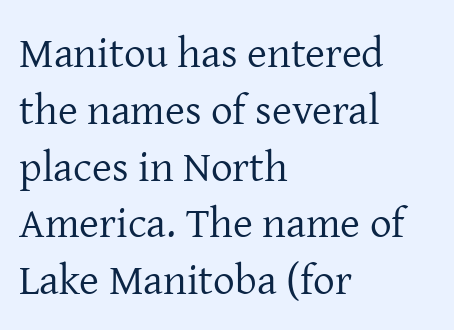
The line texture is even and compact thanks to regular tracking. This sample uses an upright cut, with every glyph sitting square on the baseline. Does the leading feel generous? No, just average. Horizontal alignment here is leftward, the default for most running prose. The letters advance in unequal steps, a hallmark of proportional type. The zone under the glyphs is completely vacant.
